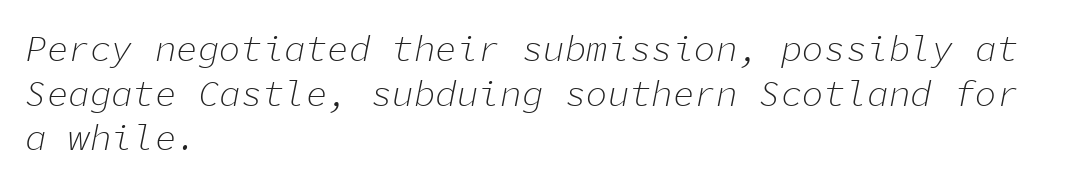
Q: Is the text bold? A: No.
Q: Is the text italic (slanted)? A: Yes, it leans right by about 11 degrees.
Q: Is the text underlined? A: No.
Q: How is the paragraph aligned? A: Left-aligned.
Q: Is the spacing between letters normal or unusually wide? A: Normal.
Q: Width (condensed, normal, or wide)? A: Normal.
Q: Stroke contrast? A: Low.
Q: x-height? A: Medium.
Q: Monospaced? A: Yes.
